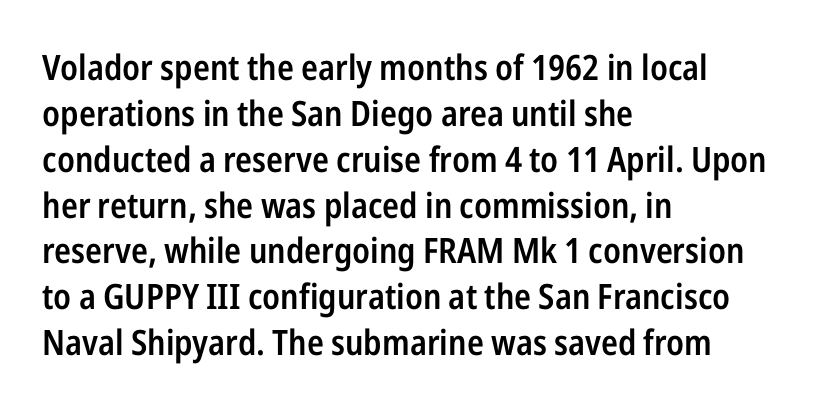
Q: Is the text bold? A: Semi-bold.
Q: Is the text italic (slanted)? A: No, it is upright.
Q: Is the typeface a serif or a sans-serif typeface? A: Sans-serif.
Q: Is the text underlined? A: No.
Q: How is the paragraph aligned? A: Left-aligned.
Q: Is the spacing between letters normal or unusually wide? A: Normal.
Q: Is the spacing between lines tight, normal or loose? A: Normal.
Q: Width (condensed, normal, or wide)? A: Condensed.
Q: Stroke contrast? A: Low.
Q: x-height? A: Medium.
Q: Monospaced? A: No.
